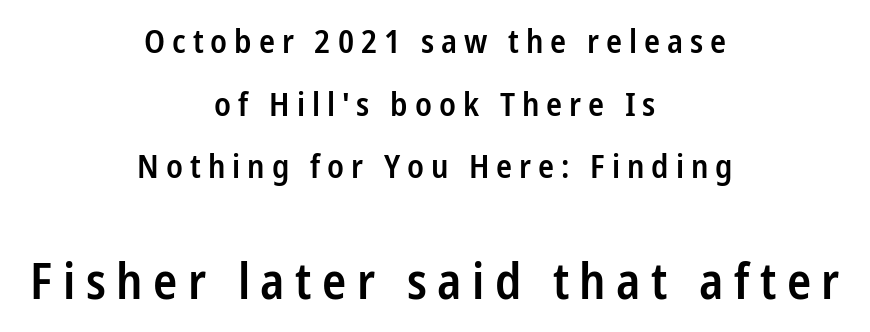
Q: Is the text bold? A: Semi-bold.
Q: Is the text italic (slanted)? A: No, it is upright.
Q: Is the typeface a serif or a sans-serif typeface? A: Sans-serif.
Q: Is the text underlined? A: No.
Q: How is the paragraph aligned? A: Centered.
Q: Is the spacing between letters normal or unusually wide? A: Unusually wide.
Q: Is the spacing between lines tight, normal or loose? A: Loose.
Q: Which block of text is set in a larger size, the first (top) or the second (bottom)? A: The second (bottom) one.
Q: Width (condensed, normal, or wide)? A: Condensed.
Q: Stroke contrast? A: Low.
Q: x-height? A: Medium.
Q: Monospaced? A: No.
